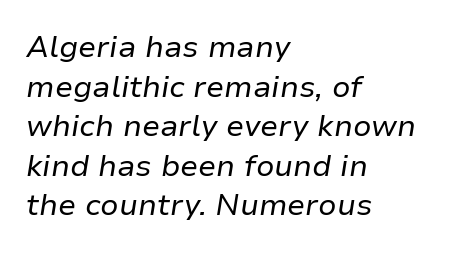
The image shows 30 px regular-weight type, italic (leaning right); set left-aligned, normal line spacing (1.32x), normal letter spacing, not underlined; low stroke contrast and a medium x-height.
